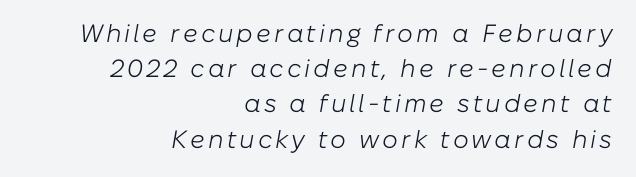
Q: Is the text bold? A: No.
Q: Is the text italic (slanted)? A: Yes, it leans right by about 10 degrees.
Q: Is the text underlined? A: No.
Q: How is the paragraph aligned? A: Right-aligned.
Q: Is the spacing between lines tight, normal or loose? A: Normal.
